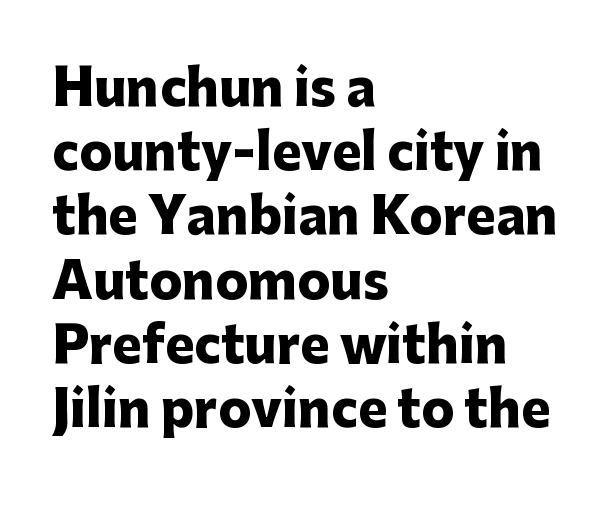
{"serif": "no", "italic": "no", "bold": "yes", "weight": "heavy", "width": "normal", "stroke_contrast": "low", "x_height": "medium", "monospaced": "no", "underline": "no", "align": "left", "line_spacing": "normal", "line_spacing_ratio": 1.31, "letter_spacing": "normal", "letter_spacing_em": 0.0, "glyph_px": 49}
